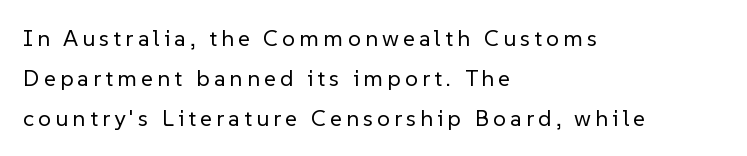
Teacher's note: observe the even left margin — that is flush-left alignment. Tall strokes in this sample are plumb rather than angled. Type without underlining. Stems and bowls with no extra thickness — not bold.
